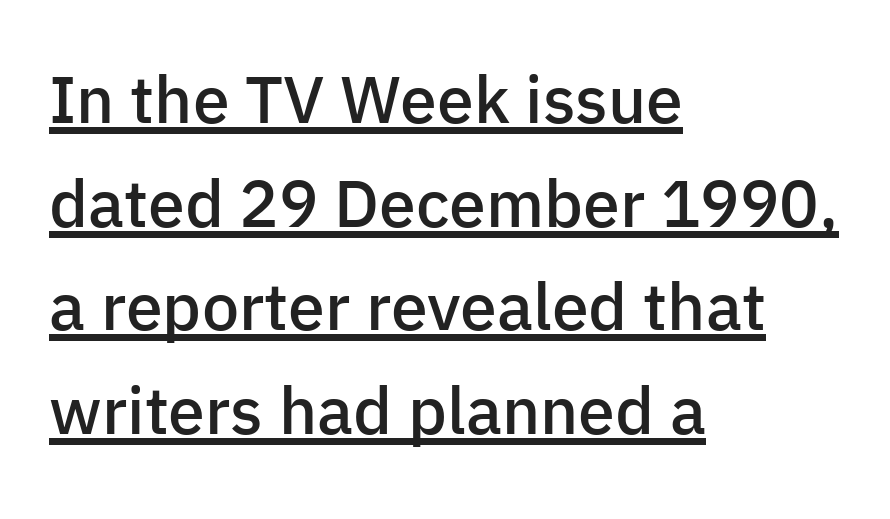
{"serif": "no", "italic": "no", "bold": "semi", "weight": "semibold", "width": "normal", "stroke_contrast": "low", "x_height": "medium", "monospaced": "no", "underline": "yes", "align": "left", "line_spacing": "normal", "line_spacing_ratio": 1.57, "letter_spacing": "normal", "letter_spacing_em": 0.0, "glyph_px": 66}
